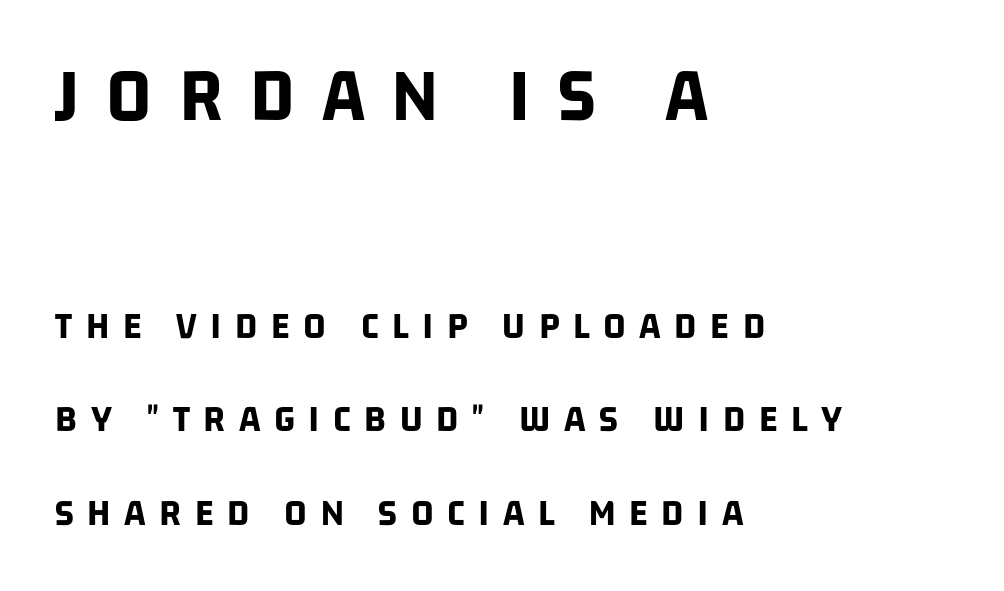
Q: Is the text bold? A: Yes.
Q: Is the typeface a serif or a sans-serif typeface? A: Sans-serif.
Q: Is the text underlined? A: No.
Q: How is the paragraph aligned? A: Left-aligned.
Q: Is the spacing between letters normal or unusually wide? A: Unusually wide.
Q: Is the spacing between lines tight, normal or loose? A: Loose.
Q: Which block of text is set in a larger size, the first (top) or the second (bottom)? A: The first (top) one.
Q: Width (condensed, normal, or wide)? A: Condensed.
Q: Stroke contrast? A: Low.
Q: x-height? A: Large.
Q: Monospaced? A: No.
